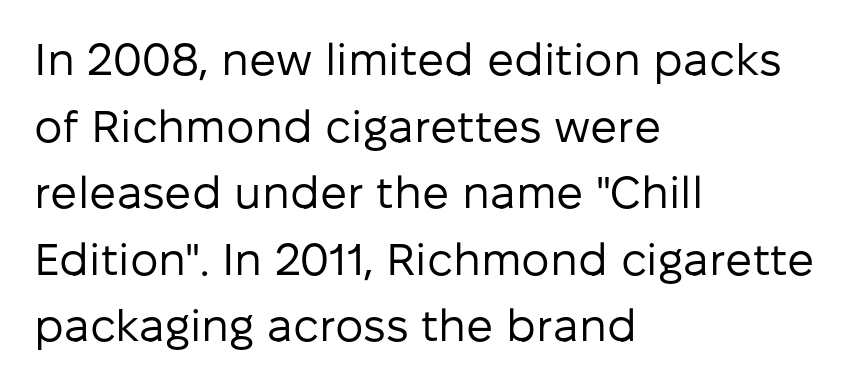
Q: Is the text bold? A: No.
Q: Is the text italic (slanted)? A: No, it is upright.
Q: Is the typeface a serif or a sans-serif typeface? A: Sans-serif.
Q: Is the text underlined? A: No.
Q: How is the paragraph aligned? A: Left-aligned.
Q: Is the spacing between letters normal or unusually wide? A: Normal.
Q: Is the spacing between lines tight, normal or loose? A: Normal.
Q: Width (condensed, normal, or wide)? A: Normal.
Q: Stroke contrast? A: Low.
Q: x-height? A: Medium.
Q: Monospaced? A: No.
